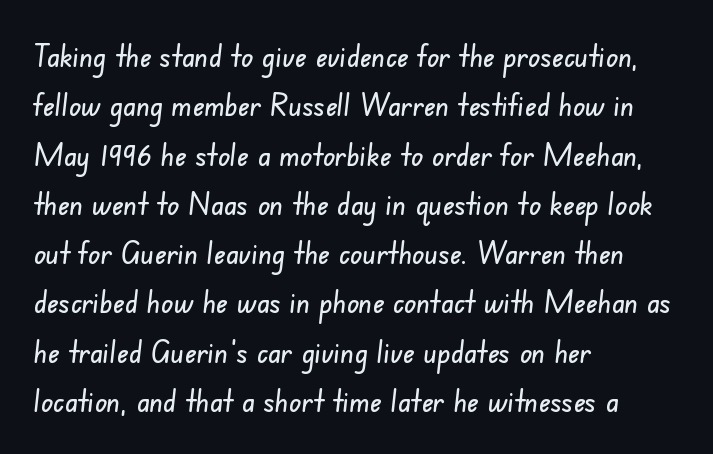
Q: Is the typeface a serif or a sans-serif typeface? A: Sans-serif.
Q: Is the text underlined? A: No.
Q: How is the paragraph aligned? A: Left-aligned.
Q: Is the spacing between letters normal or unusually wide? A: Normal.
Q: Is the spacing between lines tight, normal or loose? A: Normal.
Q: Width (condensed, normal, or wide)? A: Condensed.
Q: Stroke contrast? A: Low.
Q: x-height? A: Small.
Q: Monospaced? A: No.
